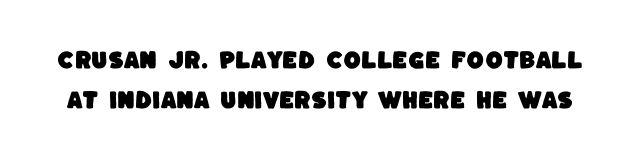
The image shows 20 px text type; set loose line spacing (2.02x), normal letter spacing, not underlined.
